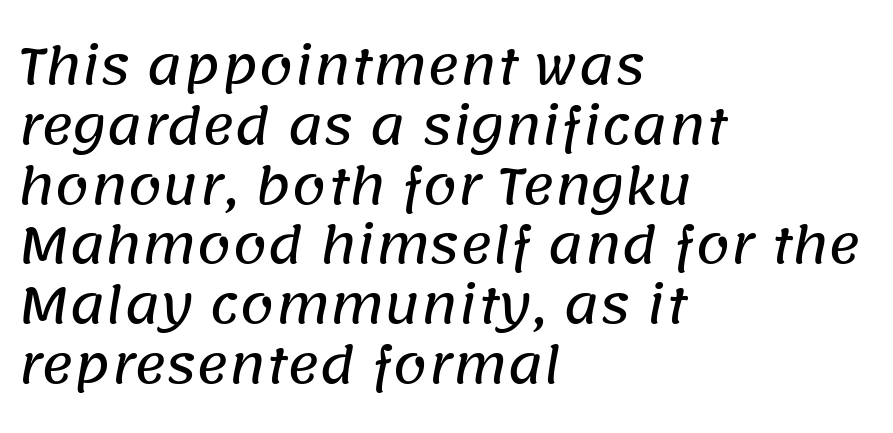
{"serif": "no", "width": "normal", "stroke_contrast": "low", "x_height": "large", "monospaced": "no", "underline": "no", "align": "left", "line_spacing_ratio": 1.22, "letter_spacing": "normal", "letter_spacing_em": 0.0, "glyph_px": 49}
